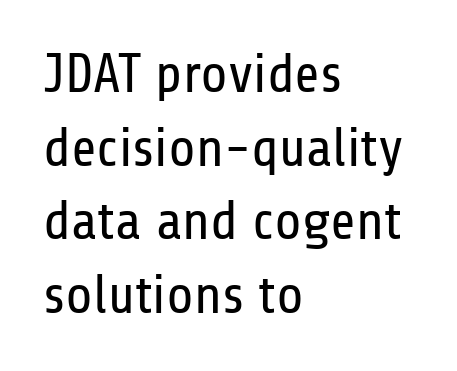
{"serif": "no", "italic": "no", "bold": "no", "weight": "regular", "width": "condensed", "stroke_contrast": "low", "x_height": "medium", "monospaced": "no", "underline": "no", "align": "left", "line_spacing": "normal", "line_spacing_ratio": 1.34, "letter_spacing": "normal", "letter_spacing_em": 0.0, "glyph_px": 55}
